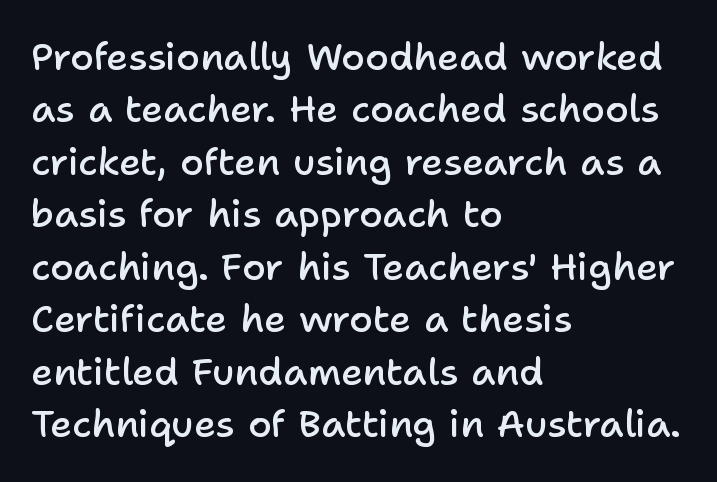
{"serif": "no", "italic": "no", "bold": "semi", "weight": "semibold", "width": "normal", "stroke_contrast": "low", "x_height": "medium", "monospaced": "no", "underline": "no", "align": "left", "line_spacing": "normal", "line_spacing_ratio": 1.38, "letter_spacing": "normal", "letter_spacing_em": 0.0, "glyph_px": 38}
